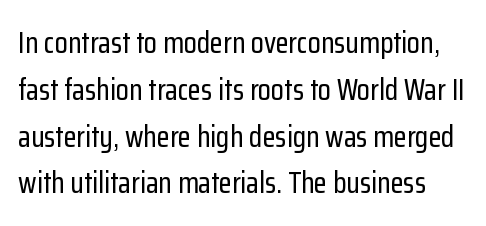
The image shows 30 px condensed sans-serif type, upright; set normal line spacing (1.56x), normal letter spacing, not underlined; low stroke contrast and a medium x-height.
